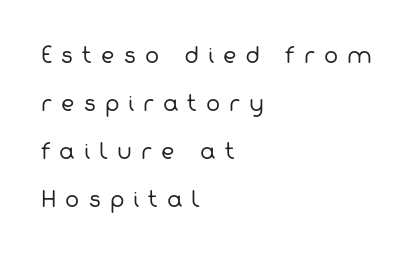
Q: Is the text bold? A: No.
Q: Is the text underlined? A: No.
Q: How is the paragraph aligned? A: Left-aligned.
Q: Is the spacing between letters normal or unusually wide? A: Unusually wide.
Q: Is the spacing between lines tight, normal or loose? A: Loose.
